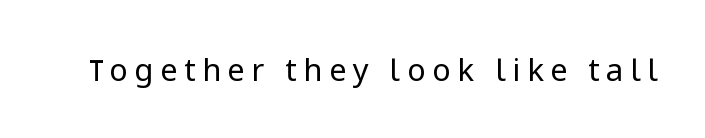
The image shows 31 px regular-weight sans-serif type, upright; set unusually wide letter spacing (+0.21 em), not underlined; low stroke contrast and a medium x-height.
